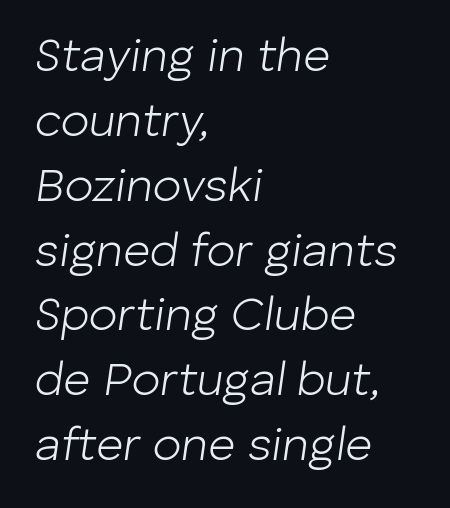
{"italic": "yes", "lean": "right", "slant_degrees": 8, "bold": "no", "weight": "light", "width": "normal", "stroke_contrast": "low", "x_height": "medium", "monospaced": "no", "underline": "no", "align": "left", "line_spacing": "normal", "line_spacing_ratio": 1.38, "letter_spacing": "normal", "letter_spacing_em": 0.0, "glyph_px": 47}
